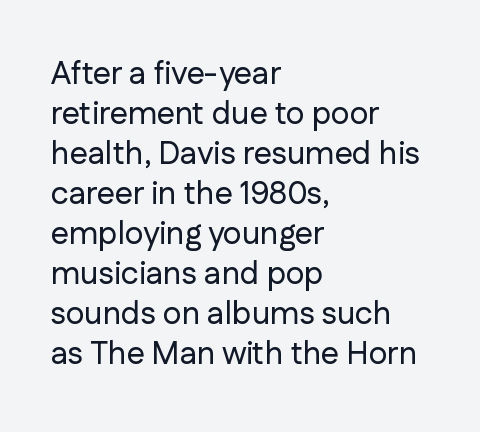
{"serif": "no", "italic": "no", "width": "normal", "stroke_contrast": "low", "x_height": "medium", "monospaced": "no", "underline": "no", "align": "left", "line_spacing": "normal", "line_spacing_ratio": 1.25, "letter_spacing": "normal", "letter_spacing_em": 0.0, "glyph_px": 32}
